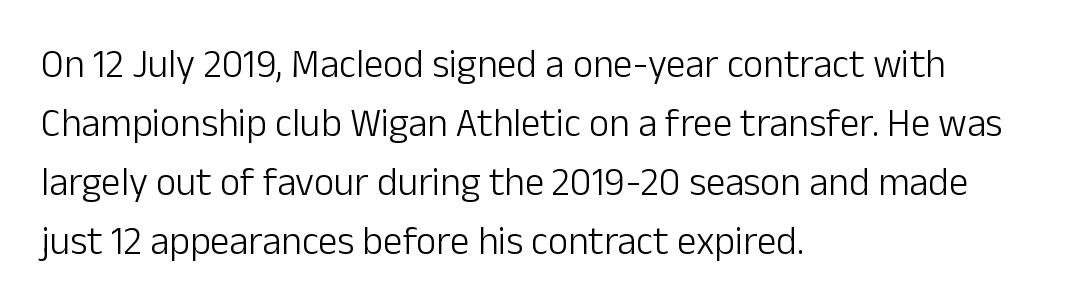
The image shows 39 px light sans-serif type, upright; set left-aligned, normal line spacing (1.51x), normal letter spacing, not underlined; low stroke contrast and a medium x-height.
